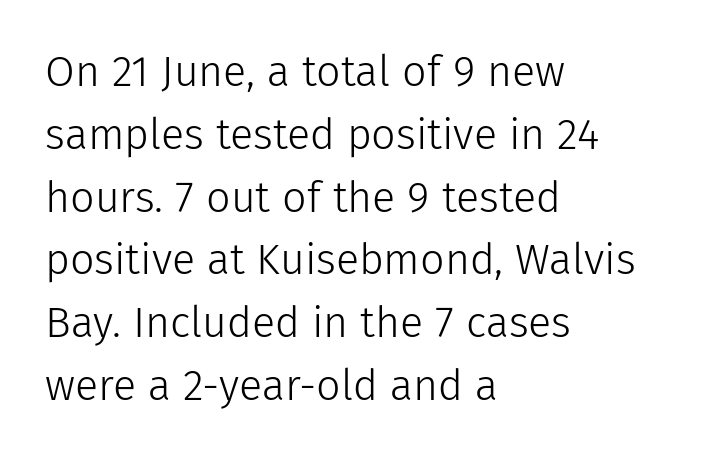
Bold? No — there's no thickening of the strokes. No italicization has been applied; the sample stays upright. Beneath every word, the page is bare. The designer went with a sans here, leaving each stem footless. Tracking here is standard; glyphs follow each other at the usual distance. The paragraph has a hard left edge and a soft right edge.
